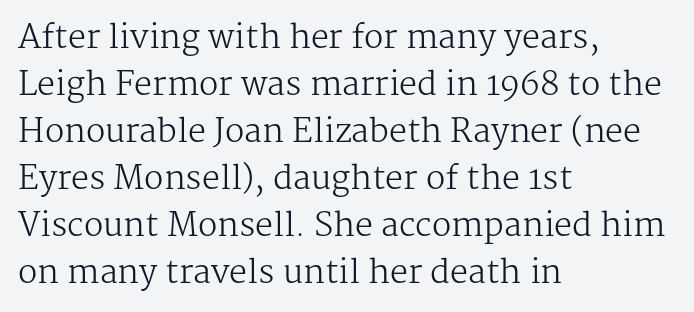
The image shows 32 px regular-weight serif type, upright; set left-aligned, normal line spacing (1.47x), normal letter spacing, not underlined; medium stroke contrast and a medium x-height.
